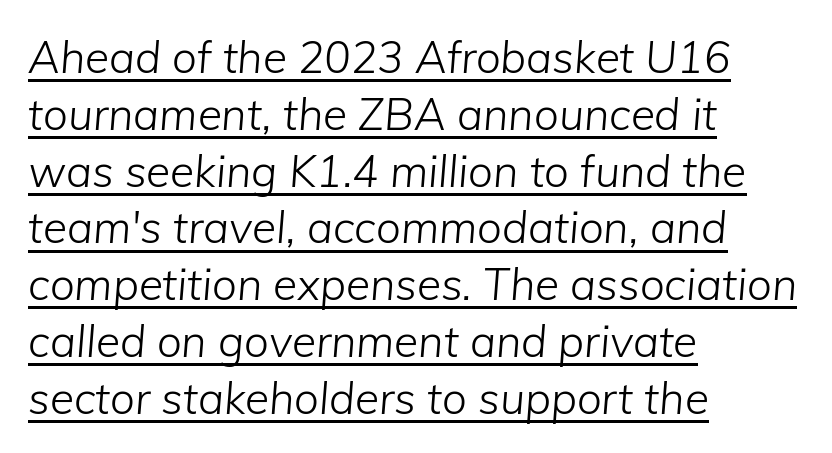
Q: Is the text bold? A: No.
Q: Is the text italic (slanted)? A: Yes, it leans right by about 5 degrees.
Q: Is the text underlined? A: Yes.
Q: How is the paragraph aligned? A: Left-aligned.
Q: Is the spacing between letters normal or unusually wide? A: Normal.
Q: Is the spacing between lines tight, normal or loose? A: Normal.
Q: Width (condensed, normal, or wide)? A: Normal.
Q: Stroke contrast? A: Low.
Q: x-height? A: Medium.
Q: Monospaced? A: No.
